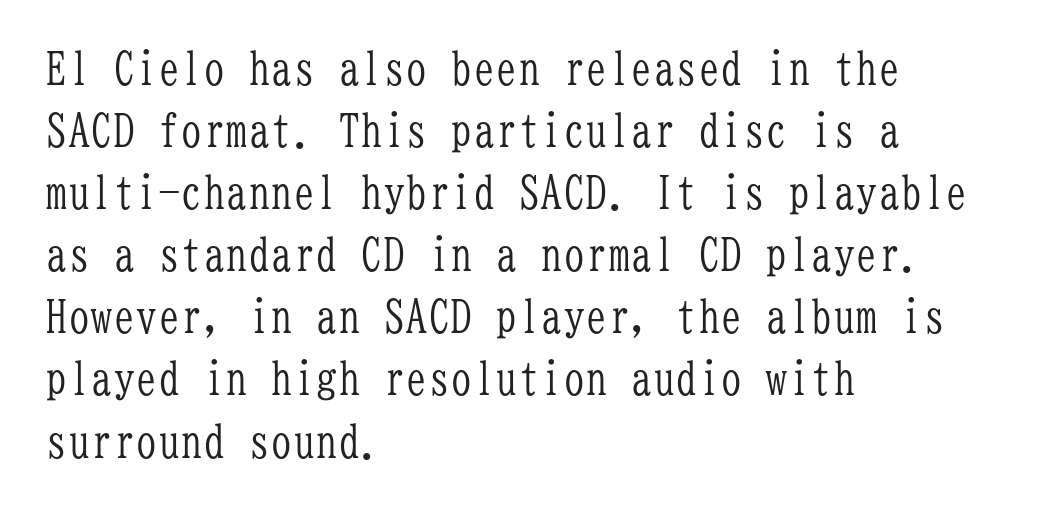
Unbolded letterforms with no extra heft. The area under the type is left untouched. A roman cut, with each character standing at attention. Vertically, the passage feels balanced, rows spaced as you'd expect. You could count columns in this text — the font is strictly monospaced. A typesetter would label this face a serif.
